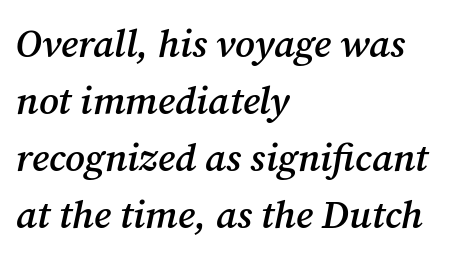
{"serif": "yes", "italic": "yes", "lean": "right", "slant_degrees": 12, "bold": "semi", "weight": "semibold", "width": "normal", "stroke_contrast": "medium", "x_height": "medium", "monospaced": "no", "underline": "no", "align": "left", "line_spacing": "normal", "line_spacing_ratio": 1.46, "letter_spacing": "normal", "letter_spacing_em": 0.0, "glyph_px": 39}
